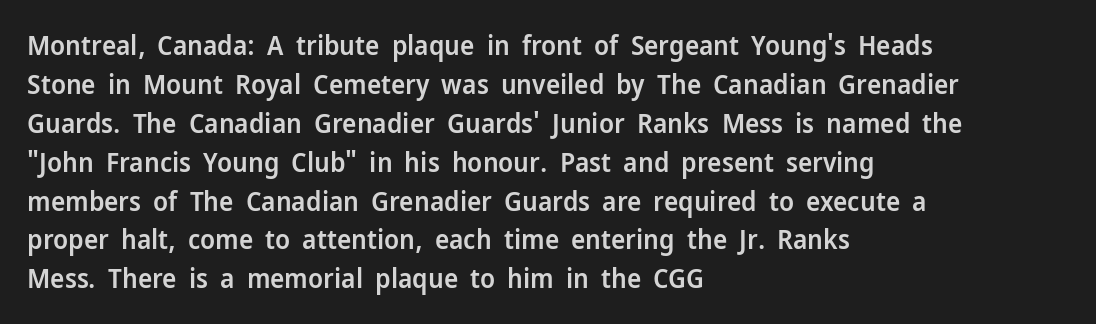
Q: Is the text bold? A: Semi-bold.
Q: Is the text italic (slanted)? A: No, it is upright.
Q: Is the text underlined? A: No.
Q: How is the paragraph aligned? A: Left-aligned.
Q: Is the spacing between letters normal or unusually wide? A: Normal.
Q: Is the spacing between lines tight, normal or loose? A: Normal.
